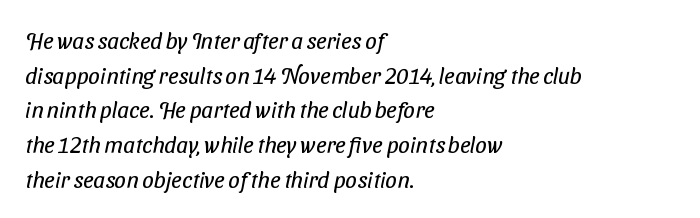
The image shows 23 px text type; set left-aligned, normal line spacing (1.51x), normal letter spacing, not underlined.
